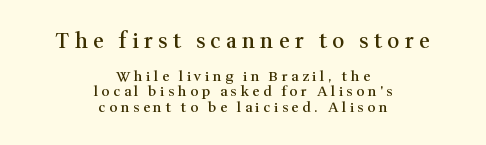
{"italic": "no", "bold": "semi", "underline": "no", "align": "center", "line_spacing": "tight", "line_spacing_ratio": 1.13, "letter_spacing": "wide", "letter_spacing_em": 0.25, "larger_block": "first", "size_ratio": 1.5, "glyph_px": 21}
